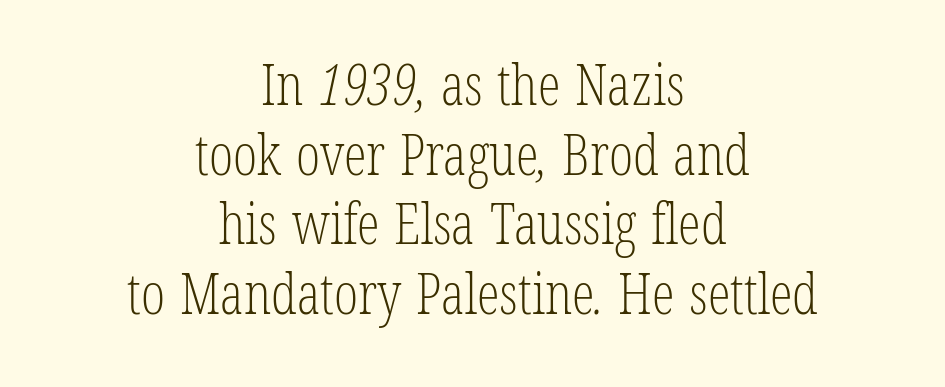
The image shows 57 px light, condensed serif type; set centered, line spacing 1.22x, normal letter spacing, not underlined; low stroke contrast and a medium x-height.
